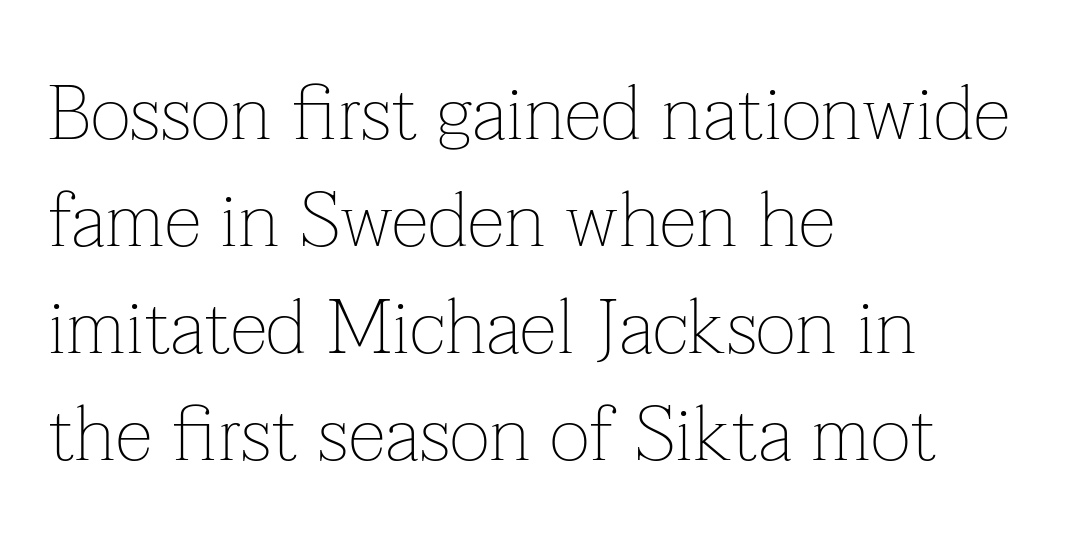
{"serif": "yes", "italic": "no", "bold": "no", "weight": "thin", "width": "normal", "stroke_contrast": "low", "x_height": "medium", "monospaced": "no", "underline": "no", "align": "left", "line_spacing": "normal", "line_spacing_ratio": 1.39, "letter_spacing": "normal", "letter_spacing_em": 0.0, "glyph_px": 77}
